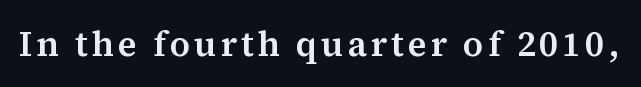
{"serif": "yes", "italic": "no", "width": "normal", "stroke_contrast": "medium", "x_height": "medium", "monospaced": "no", "underline": "no", "glyph_px": 35}
